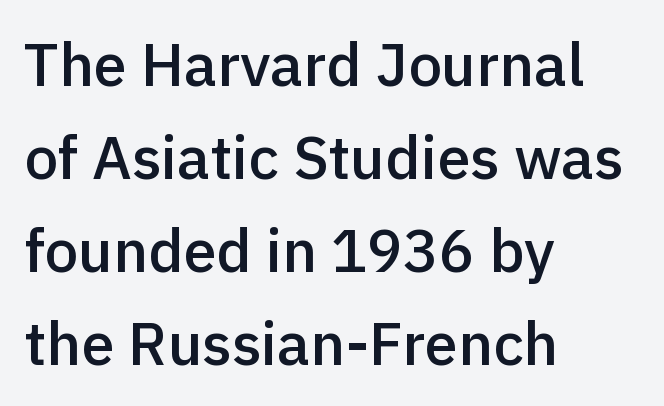
Q: Is the text bold? A: Semi-bold.
Q: Is the text italic (slanted)? A: No, it is upright.
Q: Is the typeface a serif or a sans-serif typeface? A: Sans-serif.
Q: Is the text underlined? A: No.
Q: How is the paragraph aligned? A: Left-aligned.
Q: Is the spacing between letters normal or unusually wide? A: Normal.
Q: Is the spacing between lines tight, normal or loose? A: Normal.
Q: Width (condensed, normal, or wide)? A: Normal.
Q: x-height? A: Medium.
Q: Monospaced? A: No.
